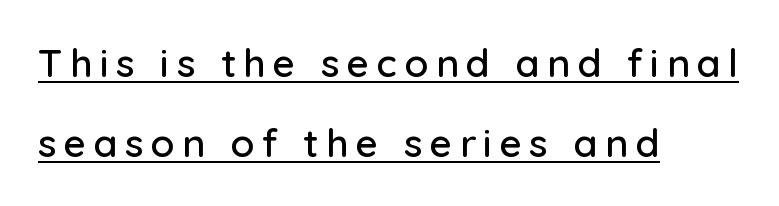
The image shows 39 px sans-serif type, upright; set left-aligned, loose line spacing (2.06x), underlined; low stroke contrast and a medium x-height.
